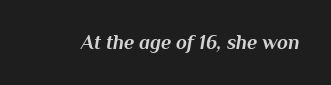
The image shows 20 px bold type, italic (leaning right); set normal letter spacing, not underlined.
